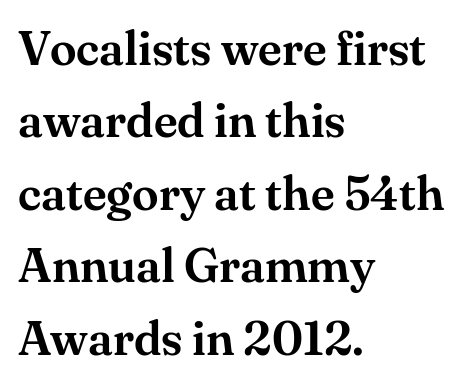
Notice how the passage keeps a crisp vertical edge on the left only. Nothing unusual about the tracking: characters are spaced as the font intends. The letters advance in unequal steps, a hallmark of proportional type. The strip under each line holds only bare page. The letters stand straight up with perfectly vertical stems. The font family rendered here belongs to the serif group.
